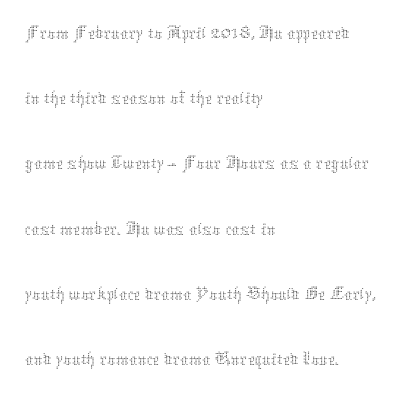
The image shows 41 px thin type, upright; set left-aligned, normal line spacing (1.59x), normal letter spacing, not underlined; medium stroke contrast and a medium x-height.
